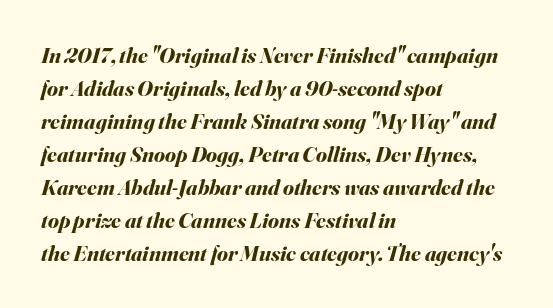
Q: Is the text bold? A: Yes.
Q: Is the text italic (slanted)? A: Yes, it leans right by about 16 degrees.
Q: Is the text underlined? A: No.
Q: How is the paragraph aligned? A: Left-aligned.
Q: Is the spacing between letters normal or unusually wide? A: Normal.
Q: Is the spacing between lines tight, normal or loose? A: Normal.
